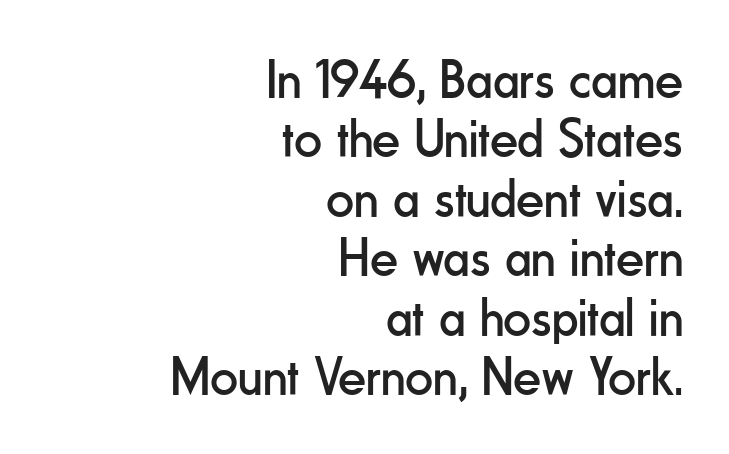
The text block is weighted toward the right margin, trailing off unevenly leftward. Upright lettering throughout. The zone under the glyphs is completely vacant. You could not count columns in this text — the font is proportionally spaced. The characters display no serif detailing; their extremities are plain.
